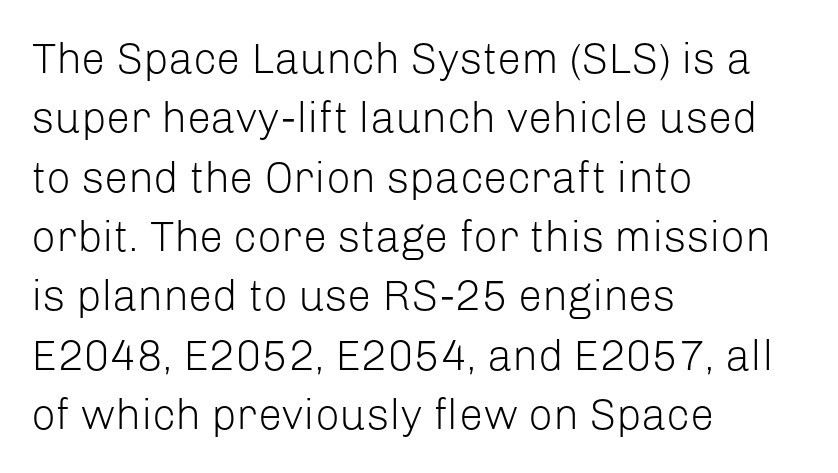
Q: Is the text bold? A: No.
Q: Is the text italic (slanted)? A: No, it is upright.
Q: Is the typeface a serif or a sans-serif typeface? A: Sans-serif.
Q: Is the text underlined? A: No.
Q: How is the paragraph aligned? A: Left-aligned.
Q: Is the spacing between letters normal or unusually wide? A: Normal.
Q: Is the spacing between lines tight, normal or loose? A: Normal.
Q: Width (condensed, normal, or wide)? A: Normal.
Q: Stroke contrast? A: Low.
Q: x-height? A: Medium.
Q: Monospaced? A: No.
